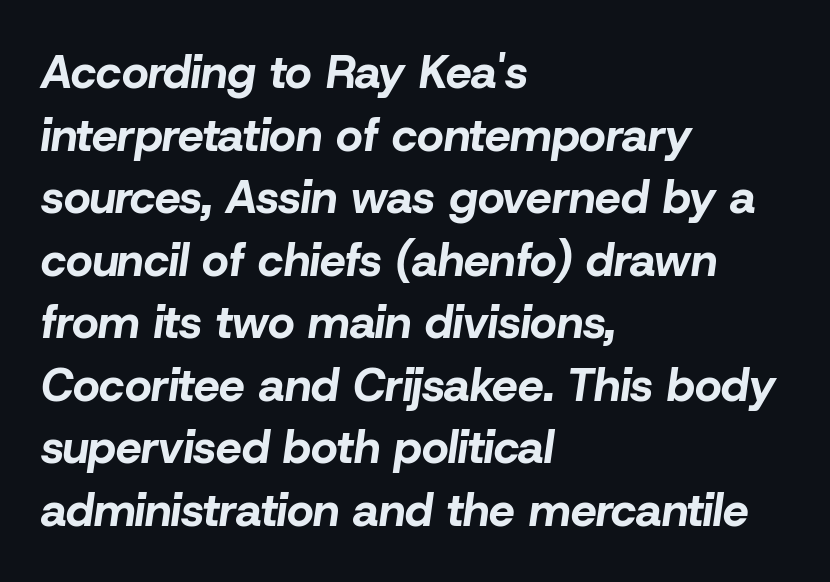
A full-strength bold gives these letters their thick strokes. These lines were composed using italics. Here the designer chose a conventional face with non-uniform glyph widths. The line texture is even and compact thanks to regular tracking. Reading down the block, your eye returns to a fixed left position each line. This block has exactly the height ordinary leading produces.
